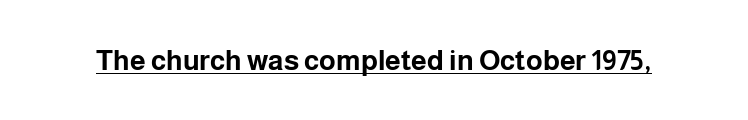
The image shows 28 px bold sans-serif type, upright; set normal letter spacing, underlined; low stroke contrast and a medium x-height.
